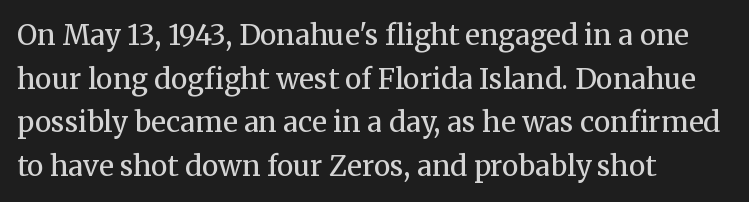
{"serif": "yes", "italic": "no", "bold": "no", "weight": "regular", "width": "normal", "stroke_contrast": "medium", "x_height": "medium", "monospaced": "no", "underline": "no", "align": "left", "line_spacing": "normal", "line_spacing_ratio": 1.56, "letter_spacing": "normal", "letter_spacing_em": 0.0, "glyph_px": 28}
